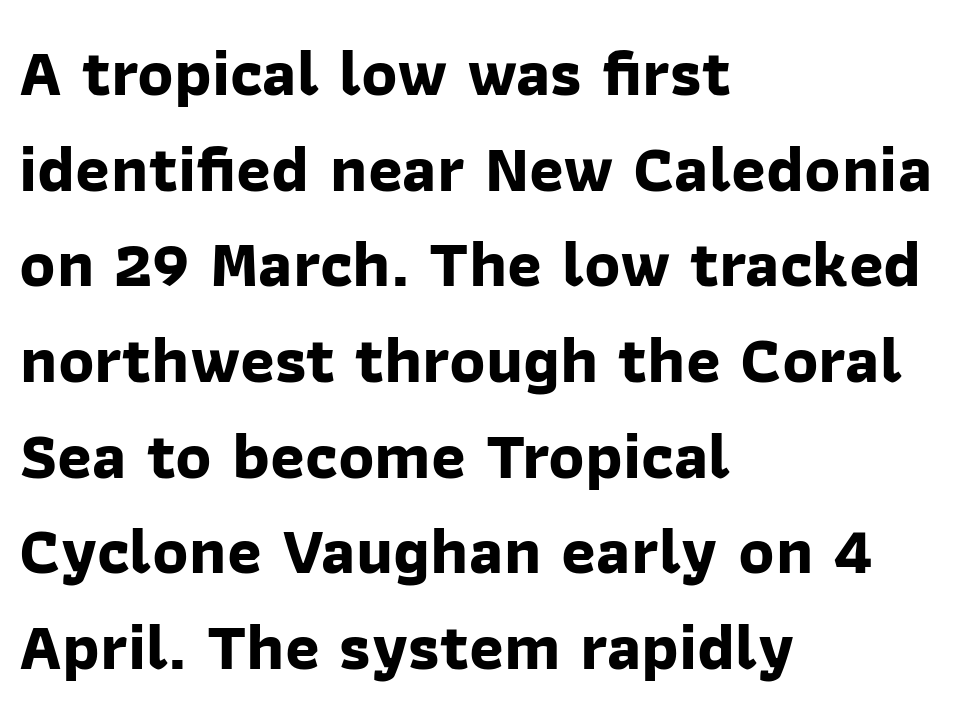
Letter spacing: default. Does the copy run flush right? No — it runs flush left. The type family on display is of the sans-serif kind. Here the designer chose a conventional face with non-uniform glyph widths. Does the leading feel generous? No, just average. A bare baseline throughout the passage.
